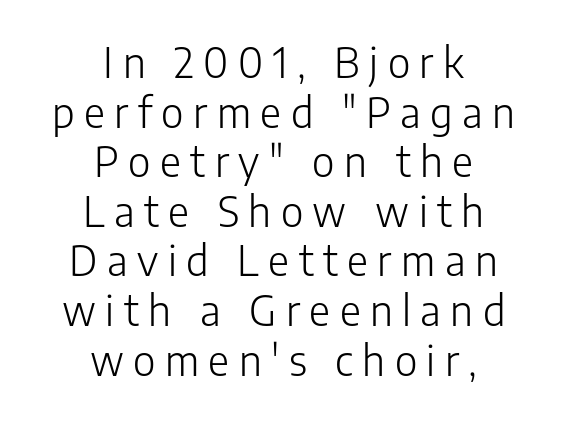
The image shows 41 px light sans-serif type, upright; set centered, line spacing 1.21x, unusually wide letter spacing (+0.23 em), not underlined; low stroke contrast and a medium x-height.
